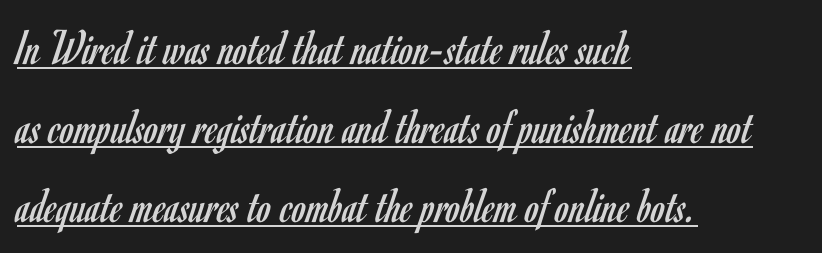
Q: Is the text bold? A: No.
Q: Is the text italic (slanted)? A: Yes.
Q: Is the typeface a serif or a sans-serif typeface? A: Sans-serif.
Q: Is the text underlined? A: Yes.
Q: How is the paragraph aligned? A: Left-aligned.
Q: Is the spacing between letters normal or unusually wide? A: Normal.
Q: Is the spacing between lines tight, normal or loose? A: Normal.
Q: Width (condensed, normal, or wide)? A: Condensed.
Q: Stroke contrast? A: Low.
Q: x-height? A: Small.
Q: Monospaced? A: No.
